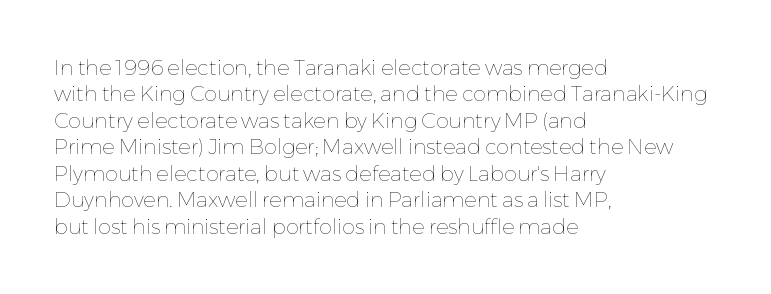
Q: Is the text bold? A: No.
Q: Is the text italic (slanted)? A: No, it is upright.
Q: Is the text underlined? A: No.
Q: How is the paragraph aligned? A: Left-aligned.
Q: Is the spacing between letters normal or unusually wide? A: Normal.
Q: Is the spacing between lines tight, normal or loose? A: Normal.
